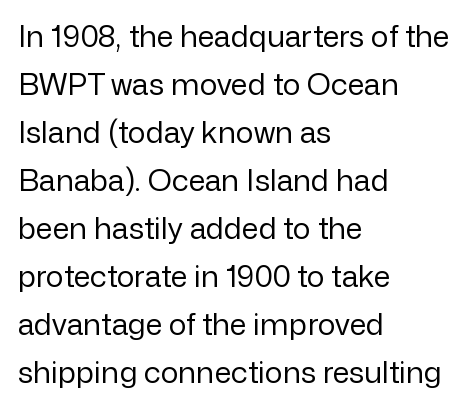
{"serif": "no", "italic": "no", "bold": "no", "weight": "regular", "width": "normal", "stroke_contrast": "low", "x_height": "medium", "monospaced": "no", "underline": "no", "align": "left", "line_spacing": "normal", "line_spacing_ratio": 1.6, "letter_spacing": "normal", "letter_spacing_em": 0.0, "glyph_px": 30}
